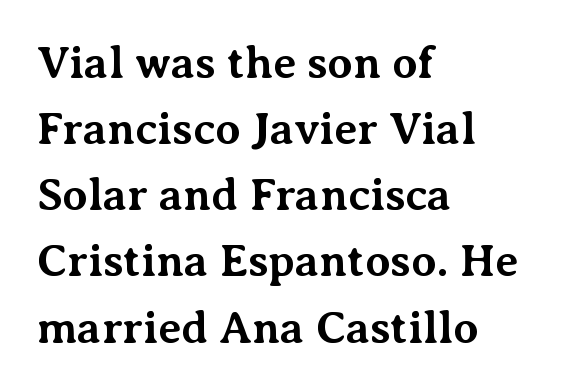
{"serif": "yes", "italic": "no", "bold": "yes", "weight": "bold", "width": "normal", "stroke_contrast": "medium", "x_height": "medium", "monospaced": "no", "underline": "no", "align": "left", "line_spacing": "normal", "line_spacing_ratio": 1.47, "letter_spacing": "normal", "letter_spacing_em": 0.0, "glyph_px": 45}
